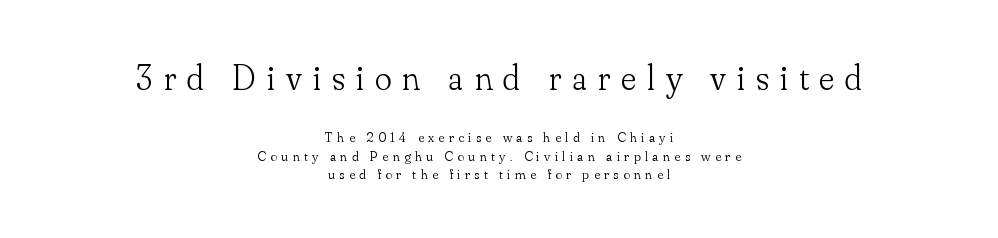
The image shows 35 px light serif type, upright; set centered, normal line spacing (1.3x), unusually wide letter spacing (+0.32 em), not underlined; the first (top) block is 2.5x larger; low stroke contrast and a small x-height.
